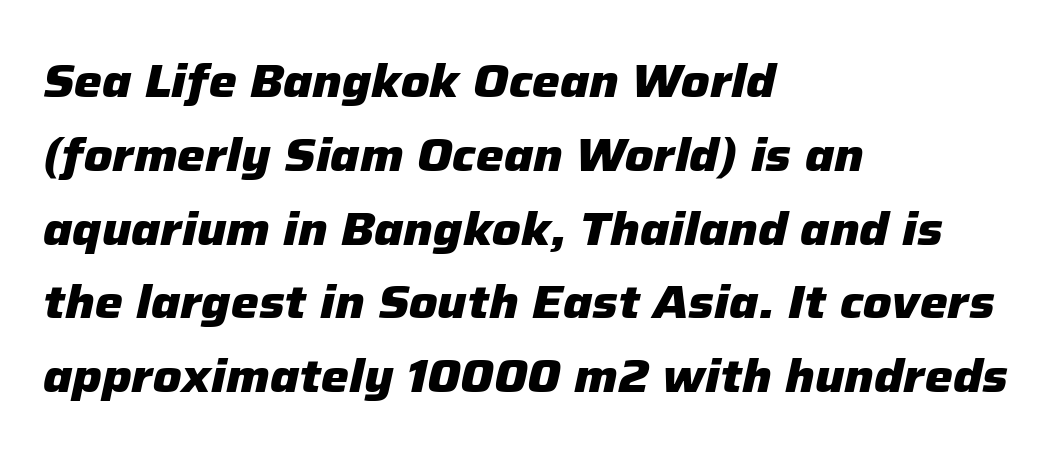
Q: Is the text bold? A: Yes.
Q: Is the text italic (slanted)? A: Yes, it leans right by about 12 degrees.
Q: Is the text underlined? A: No.
Q: How is the paragraph aligned? A: Left-aligned.
Q: Is the spacing between letters normal or unusually wide? A: Normal.
Q: Is the spacing between lines tight, normal or loose? A: Normal.
Q: Width (condensed, normal, or wide)? A: Normal.
Q: Stroke contrast? A: Low.
Q: x-height? A: Medium.
Q: Monospaced? A: No.
